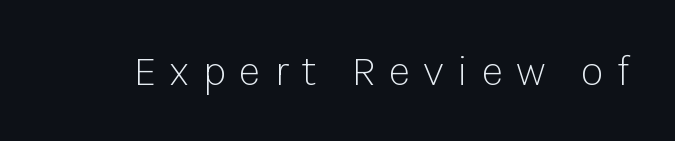
This is not heavy type; no bold has been used. The letterforms stand isolated, each surrounded by extra space. This sample has the flowing, uneven cadence of proportional lettering. Unlike a traditional serif, this face leaves its strokes unadorned.
